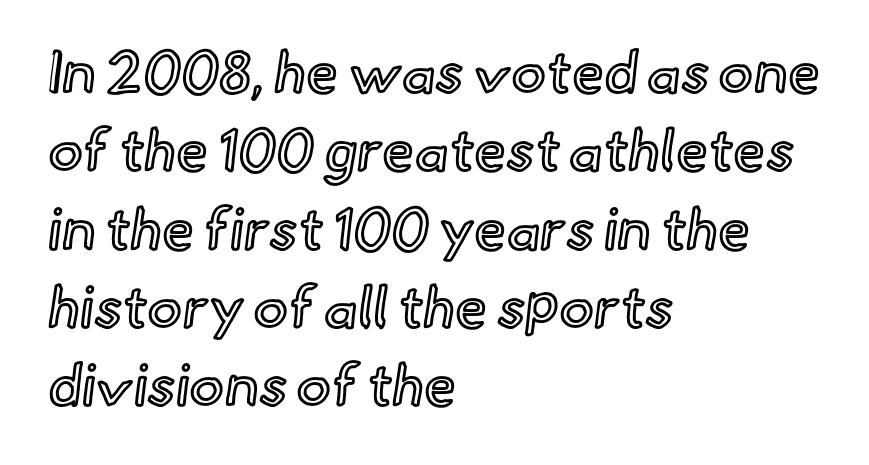
{"width": "normal", "x_height": "small", "monospaced": "no", "underline": "no", "align": "left", "line_spacing": "normal", "line_spacing_ratio": 1.35, "letter_spacing": "normal", "letter_spacing_em": 0.0, "glyph_px": 58}
